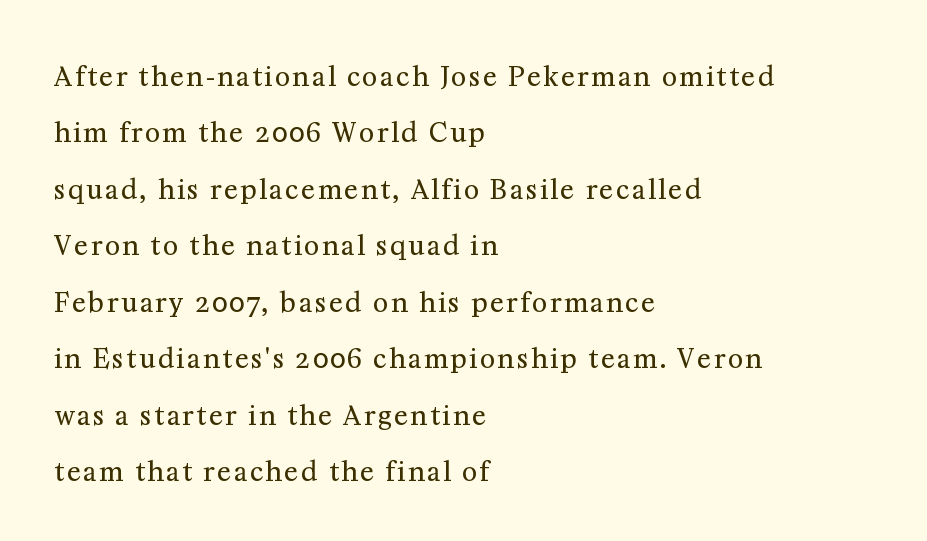
The image shows 26 px text type, upright; set left-aligned, loose line spacing (2.17x), not underlined.
